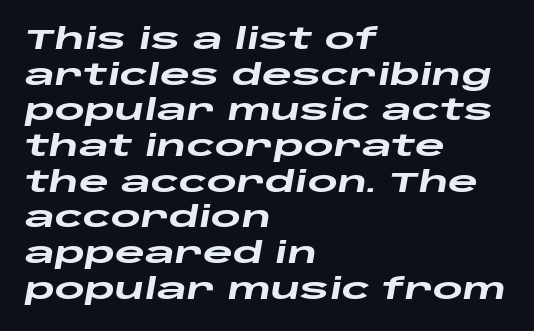
Q: Is the text bold? A: Yes.
Q: Is the text italic (slanted)? A: Yes, it leans right by about 10 degrees.
Q: Is the text underlined? A: No.
Q: How is the paragraph aligned? A: Left-aligned.
Q: Is the spacing between letters normal or unusually wide? A: Normal.
Q: Width (condensed, normal, or wide)? A: Wide.
Q: Stroke contrast? A: Low.
Q: x-height? A: Large.
Q: Monospaced? A: No.
